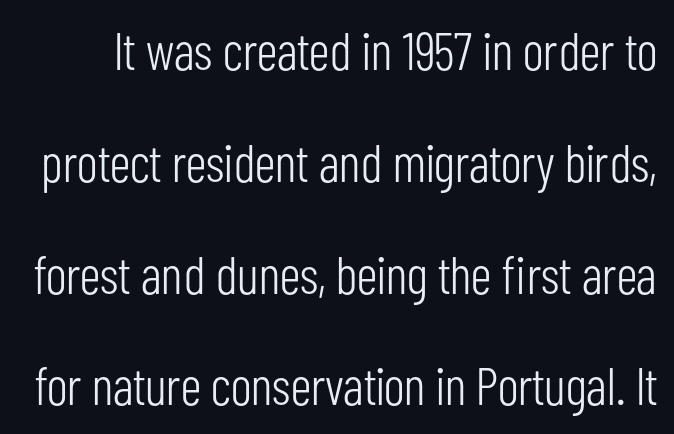
The passage shown has conventional tracking throughout. Leading is clearly above the norm, producing a sparse column. Examine the stroke ends and you'll find no serifs. Type without underlining. It's the straight-up-and-down kind of type.
